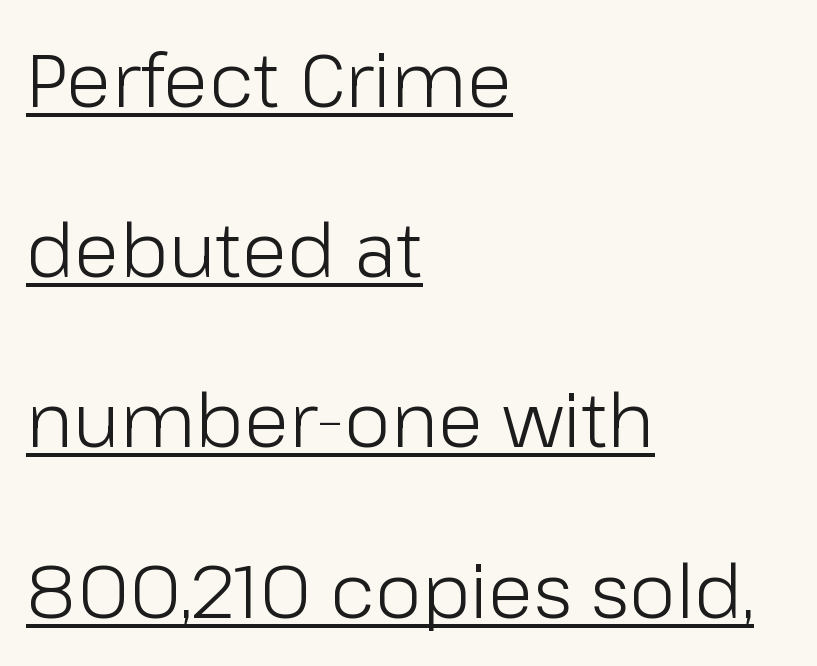
{"serif": "no", "italic": "no", "bold": "no", "weight": "light", "width": "normal", "stroke_contrast": "low", "x_height": "medium", "monospaced": "no", "underline": "yes", "align": "left", "line_spacing": "loose", "line_spacing_ratio": 2.27, "letter_spacing": "normal", "letter_spacing_em": 0.0, "glyph_px": 75}
